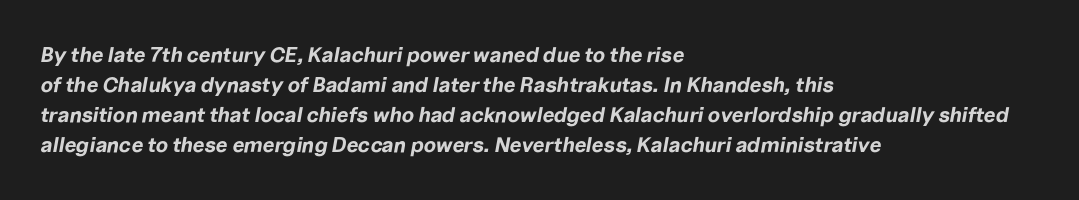
{"italic": "yes", "lean": "right", "slant_degrees": 10, "bold": "yes", "underline": "no", "align": "left", "line_spacing": "normal", "line_spacing_ratio": 1.43, "letter_spacing": "normal", "letter_spacing_em": 0.0, "glyph_px": 21}
